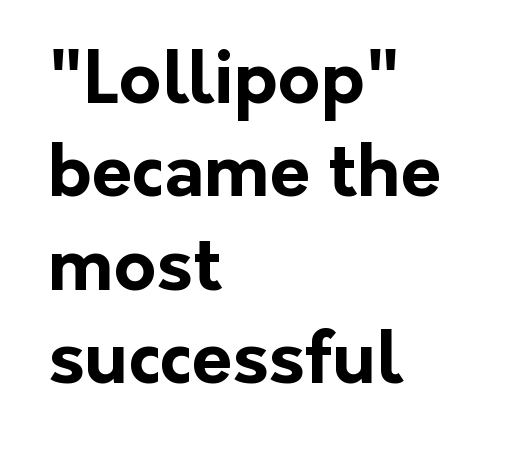
The image shows 73 px bold sans-serif type, upright; set left-aligned, normal line spacing (1.28x), normal letter spacing, not underlined; low stroke contrast and a medium x-height.
